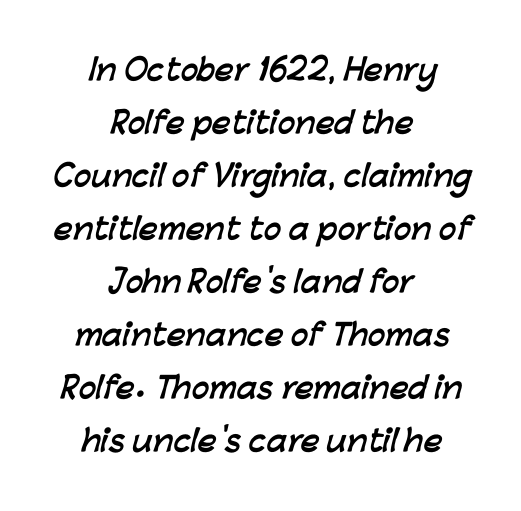
The compositor balanced each line on the midline. You could not count columns in this text — the font is proportionally spaced. Look at the stroke-to-counter ratio: heavy, a bold. The space beneath each line is pristine and unruled. Check where the strokes stop: nothing finishes them off — pure sans.
